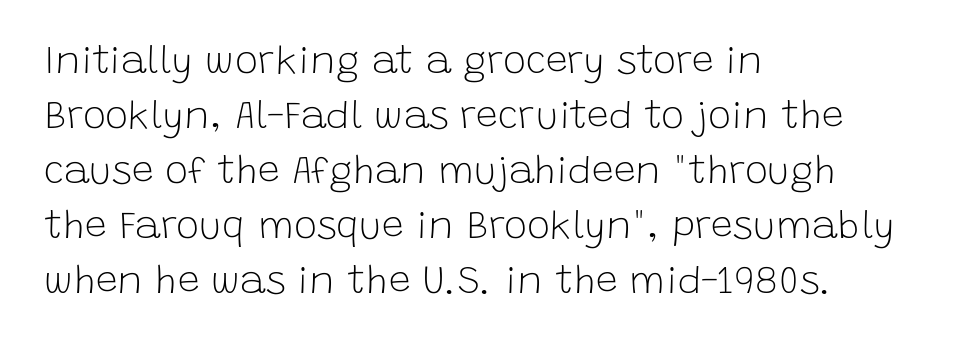
The image shows 39 px light sans-serif type, upright; set left-aligned, normal line spacing (1.41x), normal letter spacing, not underlined; low stroke contrast and a large x-height.
